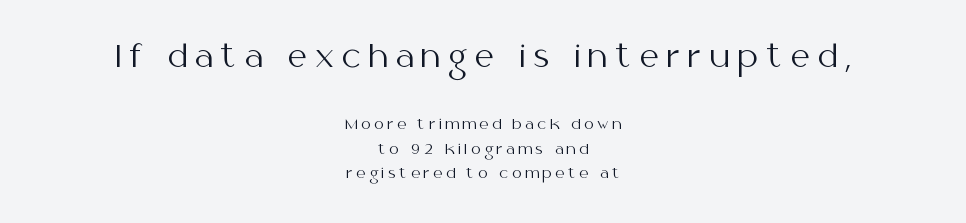
Stem width sits at or under what a default text font uses. Spacing verdict: proportional, widths tailored to each character. Typographically, this falls in the sans-serif category. Has an underline been added? It has not. The rendering inserts visible extra space after every character. A student would notice the top passage is typeset larger than what follows.
